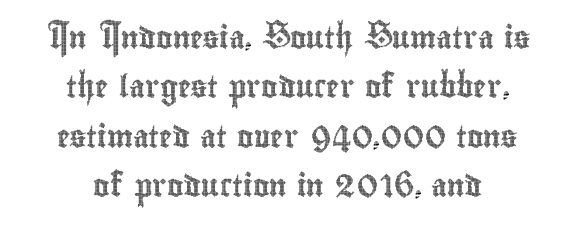
Q: Is the text italic (slanted)? A: No, it is upright.
Q: Is the text underlined? A: No.
Q: How is the paragraph aligned? A: Centered.
Q: Is the spacing between letters normal or unusually wide? A: Normal.
Q: Is the spacing between lines tight, normal or loose? A: Loose.
